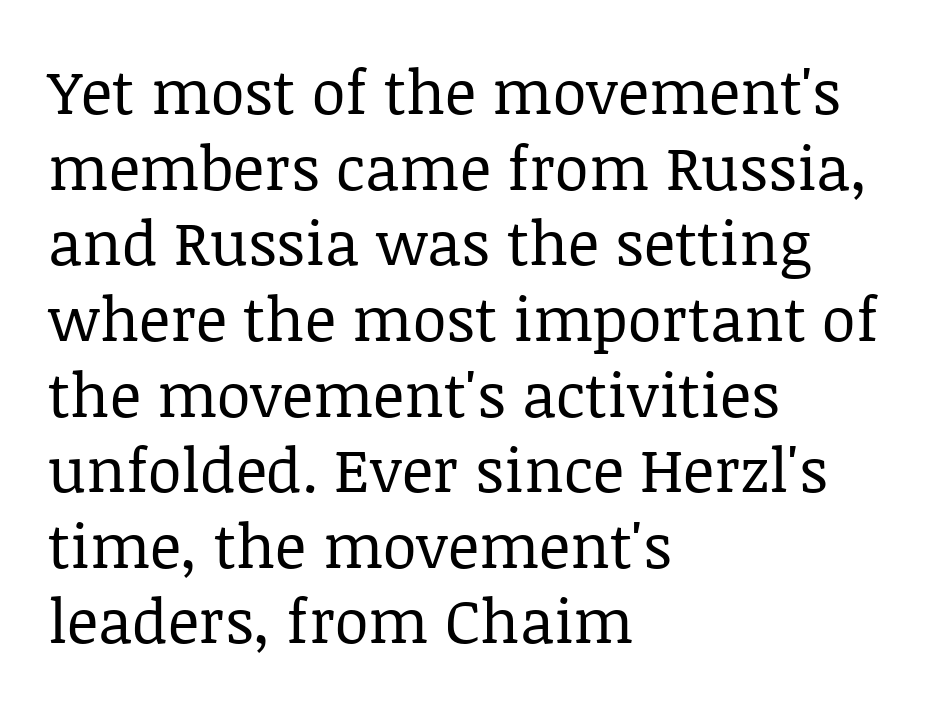
{"serif": "yes", "italic": "no", "bold": "no", "weight": "regular", "width": "normal", "stroke_contrast": "low", "x_height": "large", "monospaced": "no", "underline": "no", "align": "left", "line_spacing_ratio": 1.24, "letter_spacing": "normal", "letter_spacing_em": 0.0, "glyph_px": 61}
